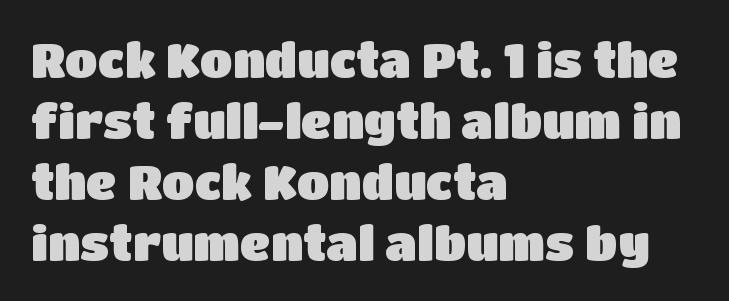
The rendering uses natural spacing where letterforms have individual widths. Letterform terminals end flat and unadorned throughout the passage. Reading down the block, your eye returns to a fixed left position each line. The face used here is rendered with its standard letterfit. The letters stand upright; this is a roman face. Underline: absent.
